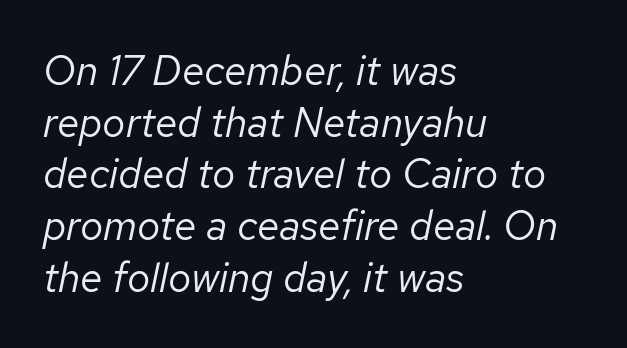
Honestly, the letter spacing is just normal — you wouldn't notice it. Where is the straight margin? On the left. This is not heavy type; no bold has been used. Glance below the letters and you will spot only blank space. This sample keeps an unexceptional amount of space between lines. The rendering uses natural spacing where letterforms have individual widths.
